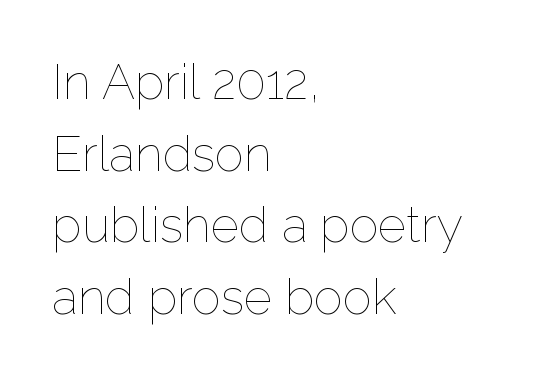
If you drew a ruler down the left edge, every line would touch it. Each stroke keeps to a modest, everyday thickness or less. A bare baseline throughout the passage. The lettering holds an erect, upright posture throughout. How are the letters spaced? Ordinarily, with no added tracking. Note the varied advance widths — an 'i' is clearly narrower than an 'm'.
